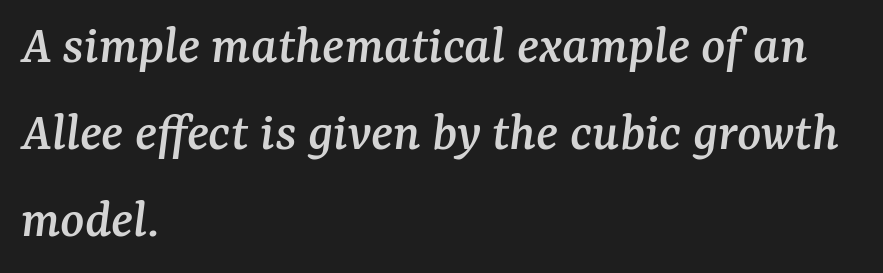
The image shows 56 px serif type, italic (leaning right); set left-aligned, normal line spacing (1.55x), normal letter spacing, not underlined; medium stroke contrast and a medium x-height.
